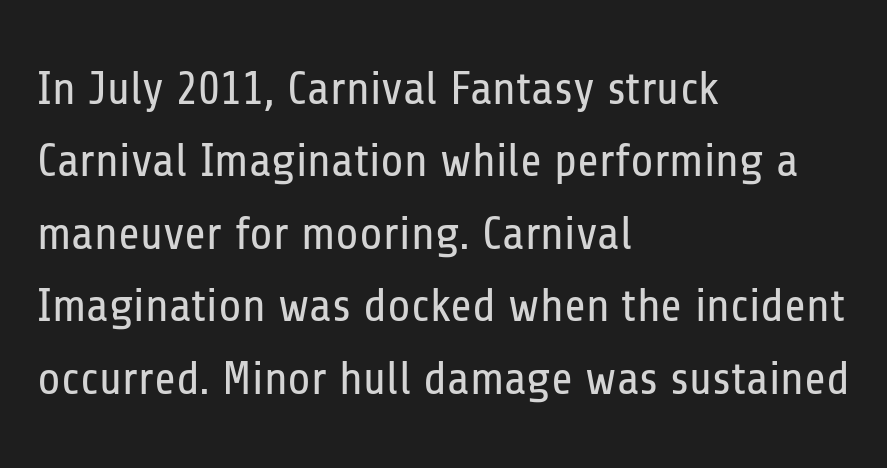
{"serif": "no", "italic": "no", "bold": "no", "weight": "regular", "width": "condensed", "stroke_contrast": "low", "x_height": "medium", "monospaced": "no", "underline": "no", "align": "left", "line_spacing": "normal", "line_spacing_ratio": 1.54, "letter_spacing": "normal", "letter_spacing_em": 0.0, "glyph_px": 47}
